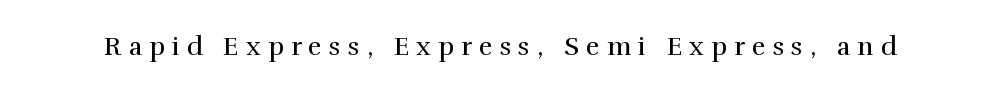
The image shows 26 px text type, upright; set unusually wide letter spacing (+0.27 em), not underlined.
